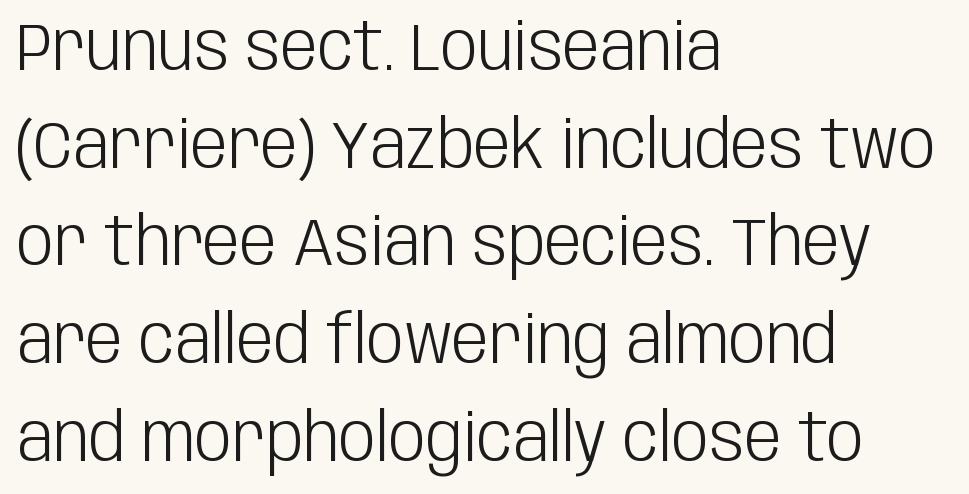
Q: Is the text bold? A: No.
Q: Is the text italic (slanted)? A: No, it is upright.
Q: Is the typeface a serif or a sans-serif typeface? A: Sans-serif.
Q: Is the text underlined? A: No.
Q: How is the paragraph aligned? A: Left-aligned.
Q: Is the spacing between letters normal or unusually wide? A: Normal.
Q: Is the spacing between lines tight, normal or loose? A: Normal.
Q: Width (condensed, normal, or wide)? A: Condensed.
Q: Stroke contrast? A: Low.
Q: x-height? A: Large.
Q: Monospaced? A: No.
